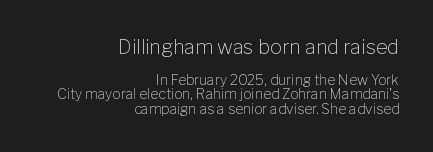
Q: Is the text bold? A: No.
Q: Is the text italic (slanted)? A: No, it is upright.
Q: Is the text underlined? A: No.
Q: How is the paragraph aligned? A: Right-aligned.
Q: Is the spacing between letters normal or unusually wide? A: Normal.
Q: Is the spacing between lines tight, normal or loose? A: Tight.
Q: Which block of text is set in a larger size, the first (top) or the second (bottom)? A: The first (top) one.
